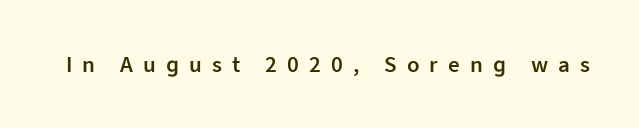
Ordinary non-slanted type is in use. In terms of weight, the rendering is demibold, just under bold. Underline: absent. Tracking here is generous; glyphs stand well apart from one another.
